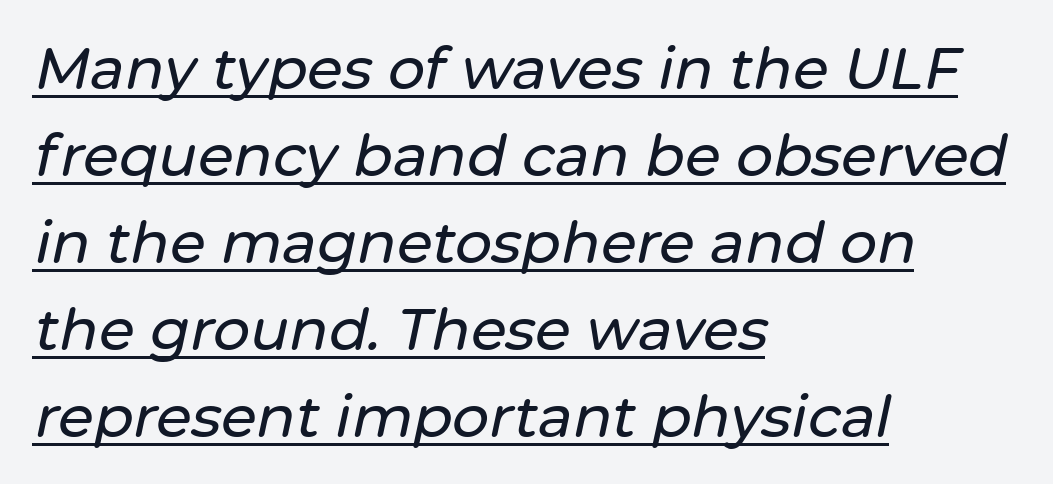
{"italic": "yes", "lean": "right", "slant_degrees": 12, "width": "normal", "stroke_contrast": "low", "x_height": "medium", "monospaced": "no", "underline": "yes", "align": "left", "line_spacing": "normal", "line_spacing_ratio": 1.5, "letter_spacing": "normal", "letter_spacing_em": 0.0, "glyph_px": 58}
